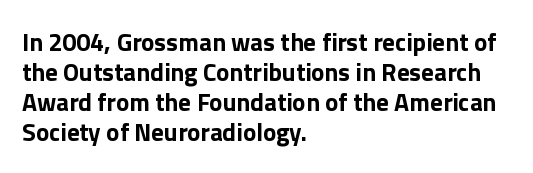
The image shows 25 px bold type, upright; set left-aligned, line spacing 1.2x, normal letter spacing, not underlined.
